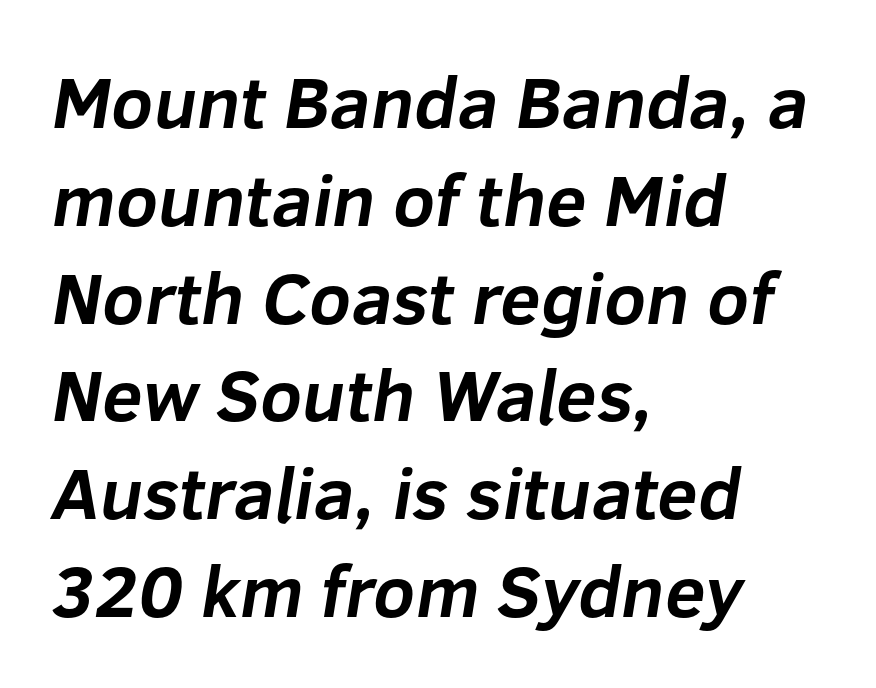
The rag falls on the right side of this text block. A typesetter would call this zero additional tracking. Weight check: bold — yes, fully. Do the characters align in a grid? No, the font is proportional.
